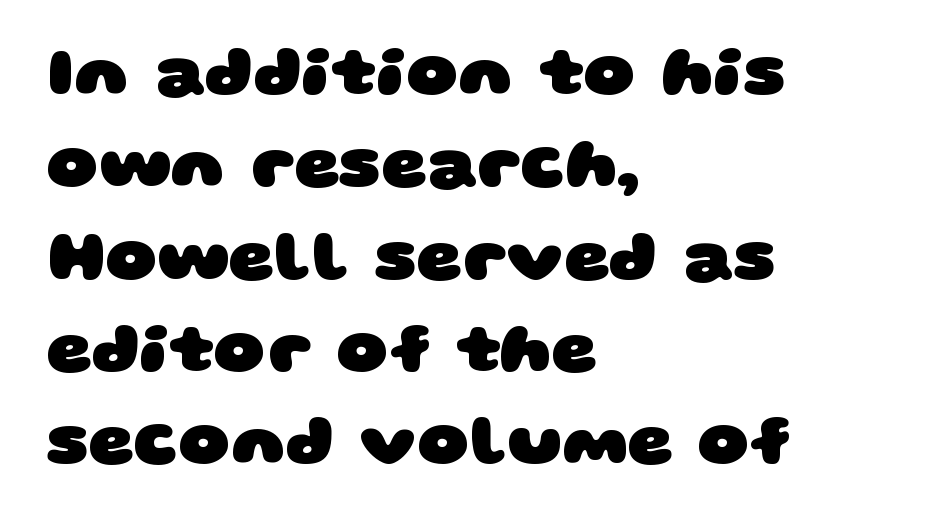
Q: Is the text bold? A: Yes.
Q: Is the typeface a serif or a sans-serif typeface? A: Sans-serif.
Q: Is the text underlined? A: No.
Q: How is the paragraph aligned? A: Left-aligned.
Q: Is the spacing between letters normal or unusually wide? A: Normal.
Q: Is the spacing between lines tight, normal or loose? A: Normal.
Q: Width (condensed, normal, or wide)? A: Wide.
Q: Stroke contrast? A: Low.
Q: x-height? A: Large.
Q: Monospaced? A: No.
